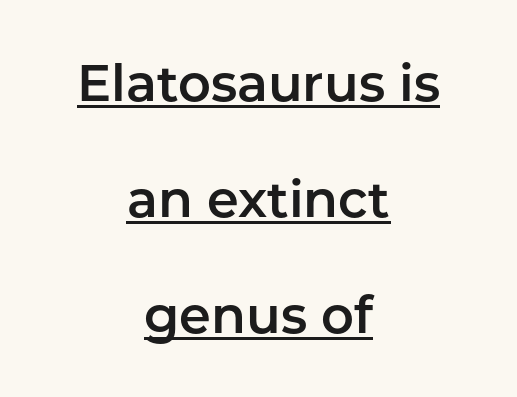
Q: Is the text italic (slanted)? A: No, it is upright.
Q: Is the typeface a serif or a sans-serif typeface? A: Sans-serif.
Q: Is the text underlined? A: Yes.
Q: How is the paragraph aligned? A: Centered.
Q: Is the spacing between letters normal or unusually wide? A: Normal.
Q: Is the spacing between lines tight, normal or loose? A: Loose.
Q: Width (condensed, normal, or wide)? A: Normal.
Q: Stroke contrast? A: Low.
Q: x-height? A: Medium.
Q: Monospaced? A: No.
